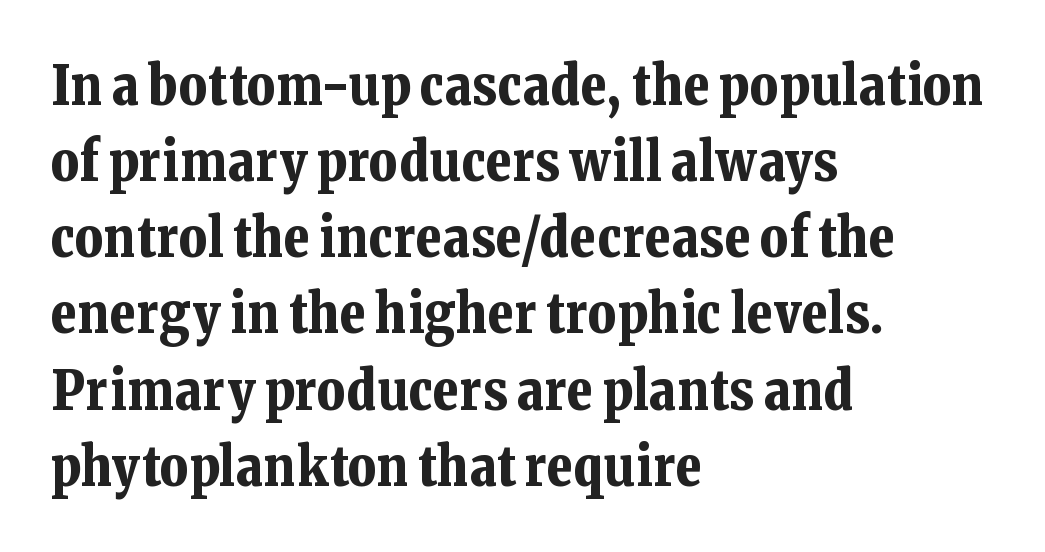
{"serif": "yes", "italic": "no", "bold": "yes", "weight": "bold", "width": "normal", "stroke_contrast": "low", "x_height": "medium", "monospaced": "no", "underline": "no", "align": "left", "line_spacing": "normal", "line_spacing_ratio": 1.41, "letter_spacing": "normal", "letter_spacing_em": 0.0, "glyph_px": 54}
